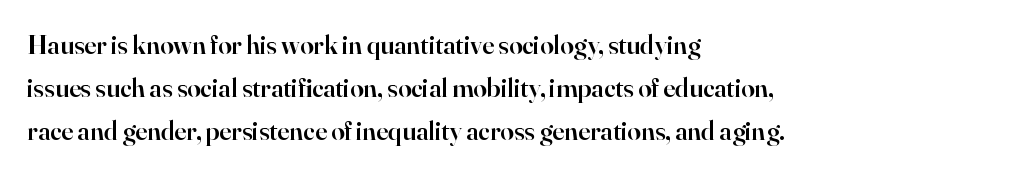
{"italic": "no", "bold": "semi", "underline": "no", "align": "left", "line_spacing": "normal", "line_spacing_ratio": 1.59, "letter_spacing": "normal", "letter_spacing_em": 0.0, "glyph_px": 27}
